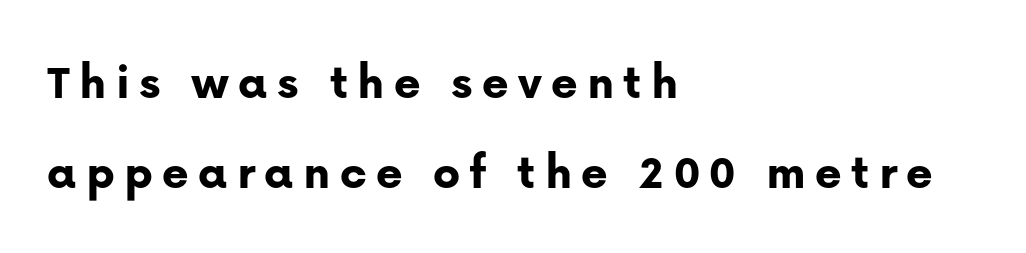
Q: Is the text bold? A: Yes.
Q: Is the text italic (slanted)? A: No, it is upright.
Q: Is the typeface a serif or a sans-serif typeface? A: Sans-serif.
Q: Is the text underlined? A: No.
Q: How is the paragraph aligned? A: Left-aligned.
Q: Width (condensed, normal, or wide)? A: Normal.
Q: Stroke contrast? A: Low.
Q: x-height? A: Medium.
Q: Monospaced? A: No.
